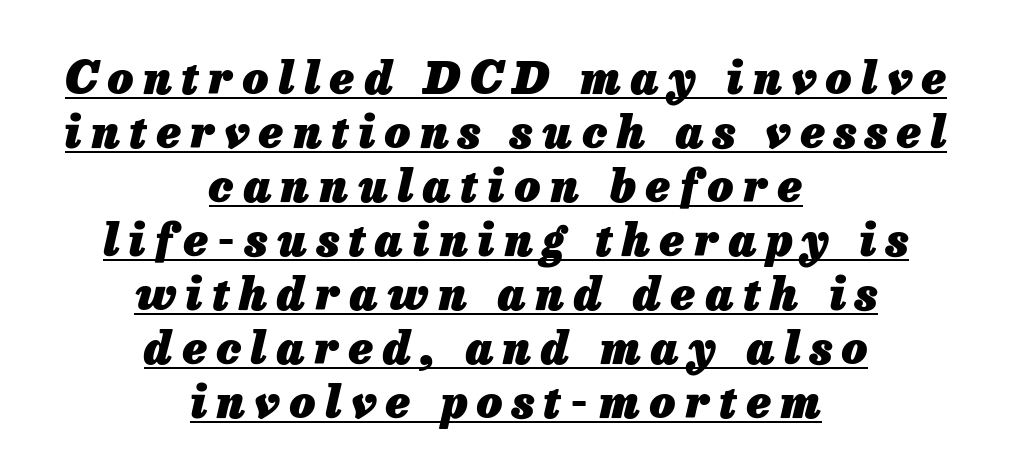
The image shows 45 px heavy type, italic (leaning right); set centered, line spacing 1.2x, unusually wide letter spacing (+0.22 em), underlined; low stroke contrast and a medium x-height.
